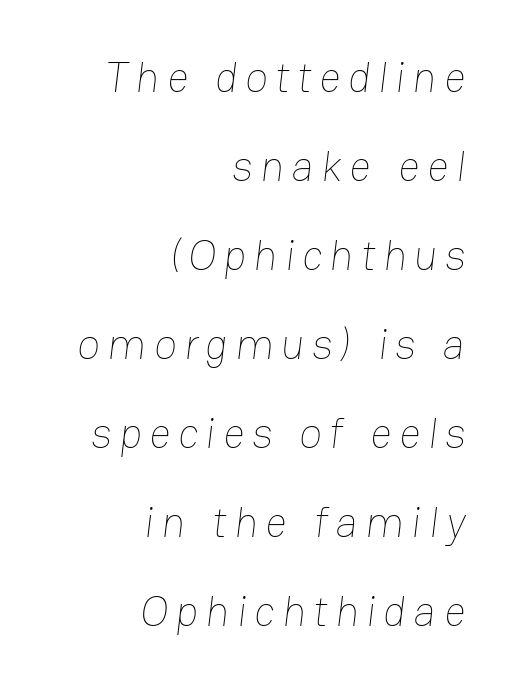
Just letters on the line, the space beneath them empty. The rendering anchors every line to the right-hand side. Regarding leading, the lines here are spaced well apart. Varying glyph widths throughout — classic text-font behaviour. The letterforms sit at book weight or below.
